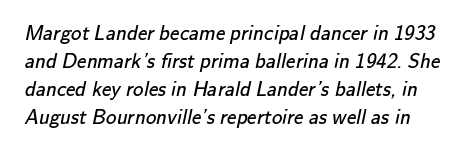
{"bold": "no", "underline": "no", "line_spacing": "normal", "line_spacing_ratio": 1.33, "letter_spacing": "normal", "letter_spacing_em": 0.0, "glyph_px": 21}
